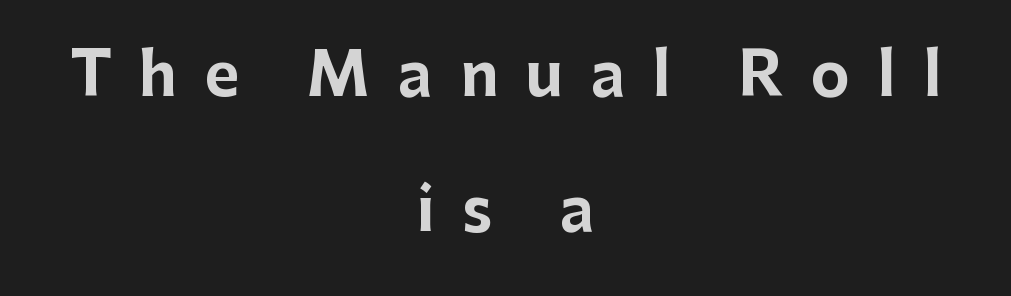
Q: Is the text bold? A: Yes.
Q: Is the text italic (slanted)? A: No, it is upright.
Q: Is the typeface a serif or a sans-serif typeface? A: Sans-serif.
Q: Is the text underlined? A: No.
Q: How is the paragraph aligned? A: Centered.
Q: Is the spacing between letters normal or unusually wide? A: Unusually wide.
Q: Is the spacing between lines tight, normal or loose? A: Loose.
Q: Width (condensed, normal, or wide)? A: Normal.
Q: Stroke contrast? A: Low.
Q: x-height? A: Medium.
Q: Monospaced? A: No.
